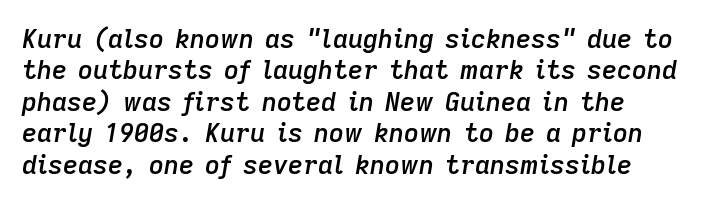
{"italic": "yes", "lean": "right", "slant_degrees": 9, "bold": "semi", "underline": "no", "line_spacing_ratio": 1.21, "letter_spacing": "normal", "letter_spacing_em": 0.0, "glyph_px": 26}
